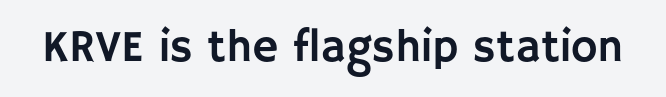
{"serif": "no", "italic": "no", "width": "normal", "stroke_contrast": "low", "x_height": "large", "monospaced": "no", "underline": "no", "letter_spacing": "normal", "letter_spacing_em": 0.0, "glyph_px": 45}
